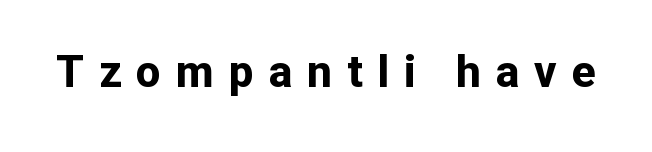
Heavy, bold letterforms. The text was rendered using a sans face with plain stroke endings. This sample has the flowing, uneven cadence of proportional lettering. Decoration check: the copy has no underline. Honestly, the letter spacing is so wide it's the main thing you notice. Does the lettering tilt? It doesn't — this is upright.
